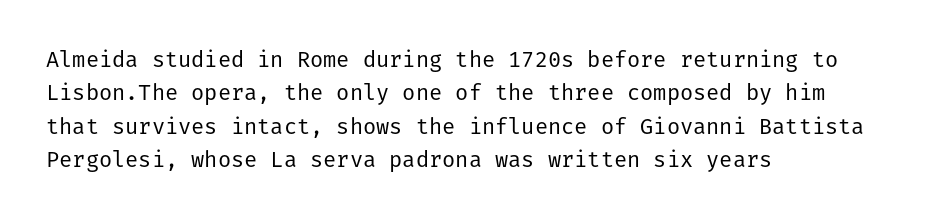
Q: Is the text bold? A: No.
Q: Is the text italic (slanted)? A: No, it is upright.
Q: Is the text underlined? A: No.
Q: How is the paragraph aligned? A: Left-aligned.
Q: Is the spacing between letters normal or unusually wide? A: Normal.
Q: Is the spacing between lines tight, normal or loose? A: Normal.
